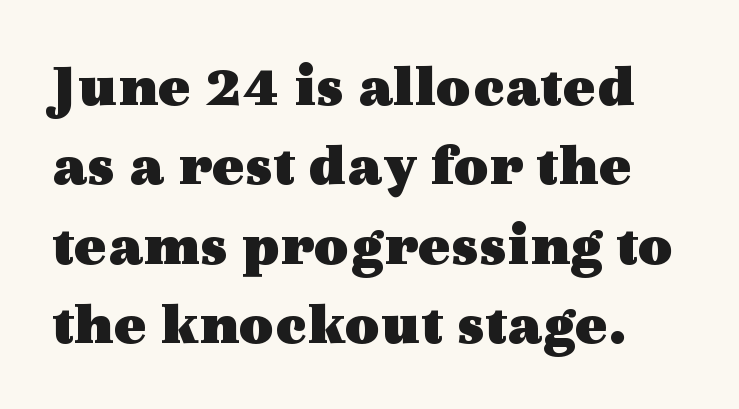
Q: Is the text bold? A: Yes.
Q: Is the text italic (slanted)? A: No, it is upright.
Q: Is the typeface a serif or a sans-serif typeface? A: Serif.
Q: Is the text underlined? A: No.
Q: Is the spacing between letters normal or unusually wide? A: Normal.
Q: Is the spacing between lines tight, normal or loose? A: Normal.
Q: Width (condensed, normal, or wide)? A: Wide.
Q: x-height? A: Medium.
Q: Monospaced? A: No.
